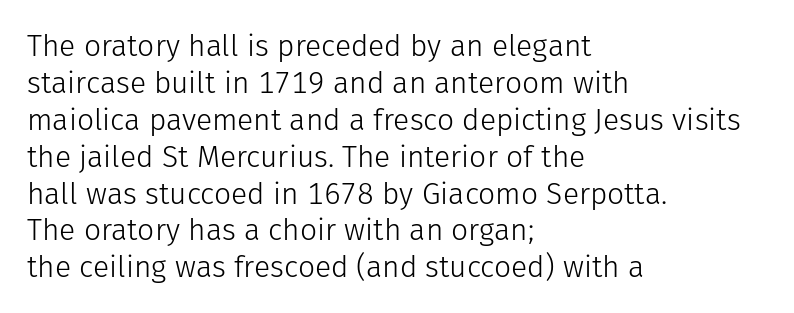
Q: Is the text bold? A: No.
Q: Is the text italic (slanted)? A: No, it is upright.
Q: Is the typeface a serif or a sans-serif typeface? A: Sans-serif.
Q: Is the text underlined? A: No.
Q: How is the paragraph aligned? A: Left-aligned.
Q: Is the spacing between letters normal or unusually wide? A: Normal.
Q: Width (condensed, normal, or wide)? A: Normal.
Q: Stroke contrast? A: Low.
Q: x-height? A: Medium.
Q: Monospaced? A: No.
